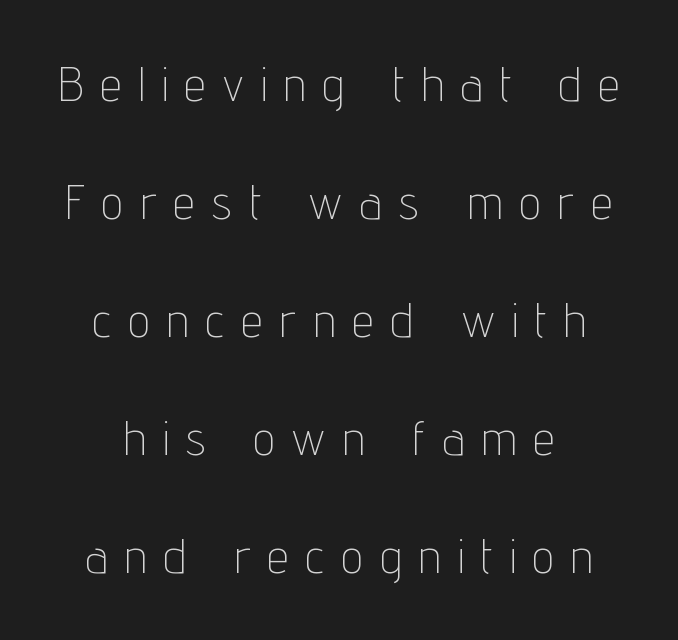
These lines are centered, leaving both edges ragged. The letters are spread apart with noticeably loose tracking. Examine the stroke ends and you'll find no serifs. Style check: upright. Has an underline been added? It has not.
